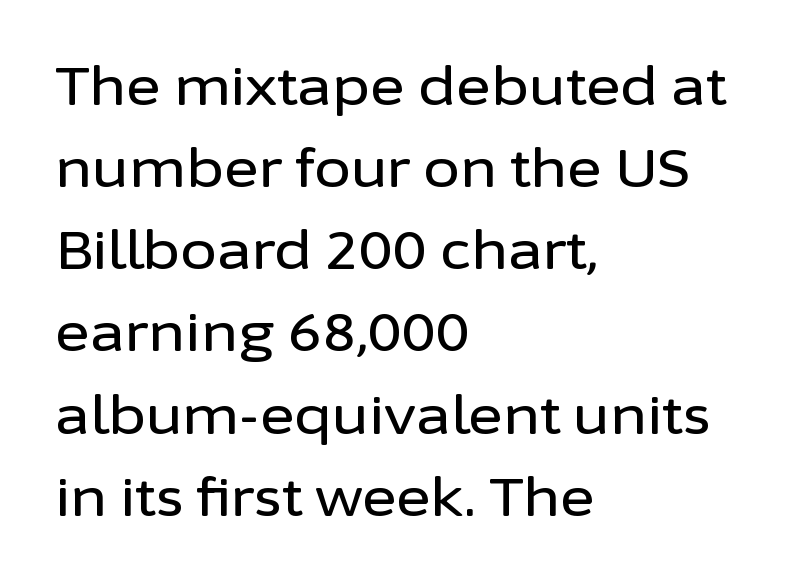
The image shows 53 px sans-serif type, upright; set left-aligned, normal line spacing (1.55x), normal letter spacing, not underlined; low stroke contrast and a medium x-height.
